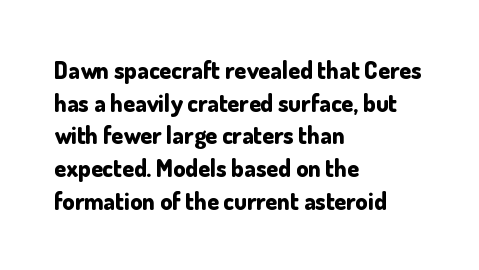
The image shows 24 px bold type, upright; set left-aligned, normal line spacing (1.36x), normal letter spacing, not underlined.
